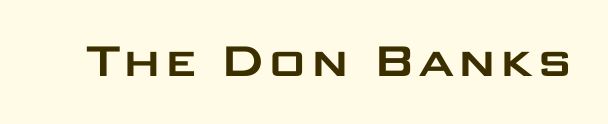
Q: Is the text italic (slanted)? A: No, it is upright.
Q: Is the typeface a serif or a sans-serif typeface? A: Sans-serif.
Q: Is the text underlined? A: No.
Q: Is the spacing between letters normal or unusually wide? A: Normal.
Q: Width (condensed, normal, or wide)? A: Wide.
Q: Stroke contrast? A: Low.
Q: x-height? A: Large.
Q: Monospaced? A: No.
